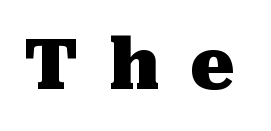
Q: Is the text bold? A: Yes.
Q: Is the text italic (slanted)? A: No, it is upright.
Q: Is the typeface a serif or a sans-serif typeface? A: Serif.
Q: Is the text underlined? A: No.
Q: Is the spacing between letters normal or unusually wide? A: Unusually wide.
Q: Width (condensed, normal, or wide)? A: Normal.
Q: Stroke contrast? A: Medium.
Q: x-height? A: Medium.
Q: Monospaced? A: No.
